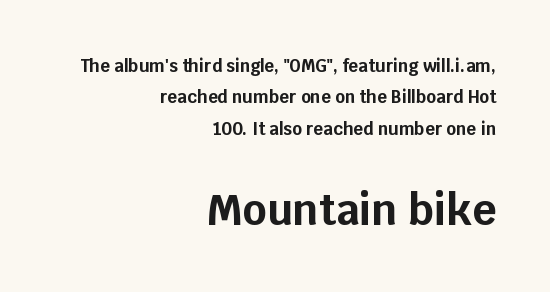
{"serif": "no", "italic": "no", "bold": "yes", "weight": "bold", "width": "normal", "stroke_contrast": "low", "x_height": "large", "monospaced": "no", "underline": "no", "align": "right", "line_spacing_ratio": 1.85, "letter_spacing": "normal", "letter_spacing_em": 0.0, "larger_block": "second", "size_ratio": 2.47, "glyph_px": 42}
